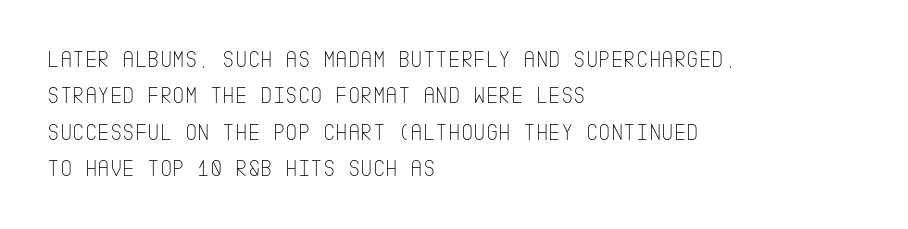
Q: Is the text bold? A: No.
Q: Is the text italic (slanted)? A: No, it is upright.
Q: Is the text underlined? A: No.
Q: How is the paragraph aligned? A: Left-aligned.
Q: Is the spacing between letters normal or unusually wide? A: Normal.
Q: Is the spacing between lines tight, normal or loose? A: Normal.
